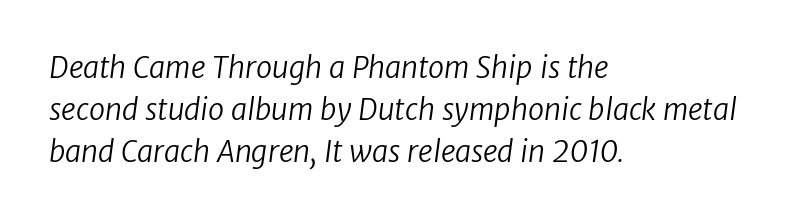
The rendering shows plain stroke endings on the letterforms — a sans-serif design. Is this a fixed-width face? No — the glyphs have proportional, varying widths. The words here are not underlined. Each word holds together tightly as a unit, with standard inter-letter gaps. Does the copy run flush right? No — it runs flush left. The leading is moderate, giving the passage an even texture.
